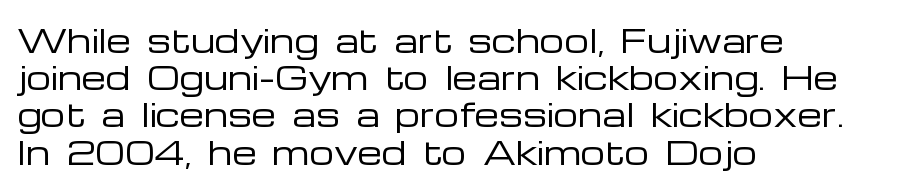
You could not count columns in this text — the font is proportionally spaced. Does the copy run flush right? No — it runs flush left. These lines are composed in type without serifs. Ordinary non-slanted type is in use. These lines keep a tight, regular rhythm from letter to letter.
